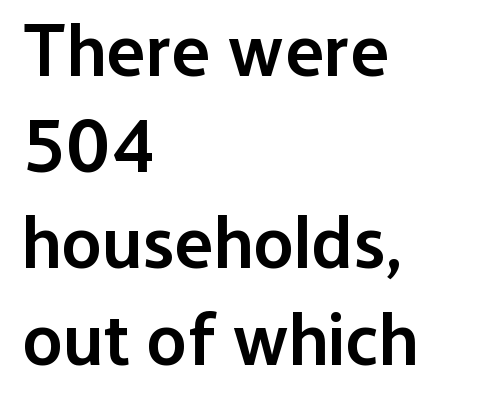
The image shows 74 px semibold sans-serif type, upright; set left-aligned, normal line spacing (1.3x), normal letter spacing, not underlined; low stroke contrast and a medium x-height.
